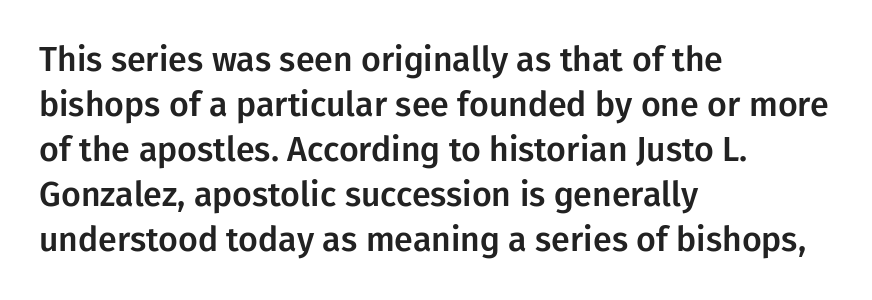
Examine the stroke ends and you'll find no serifs. Reading down the block, your eye returns to a fixed left position each line. A bare baseline throughout the passage. This is roman type, the default non-slanted kind.
